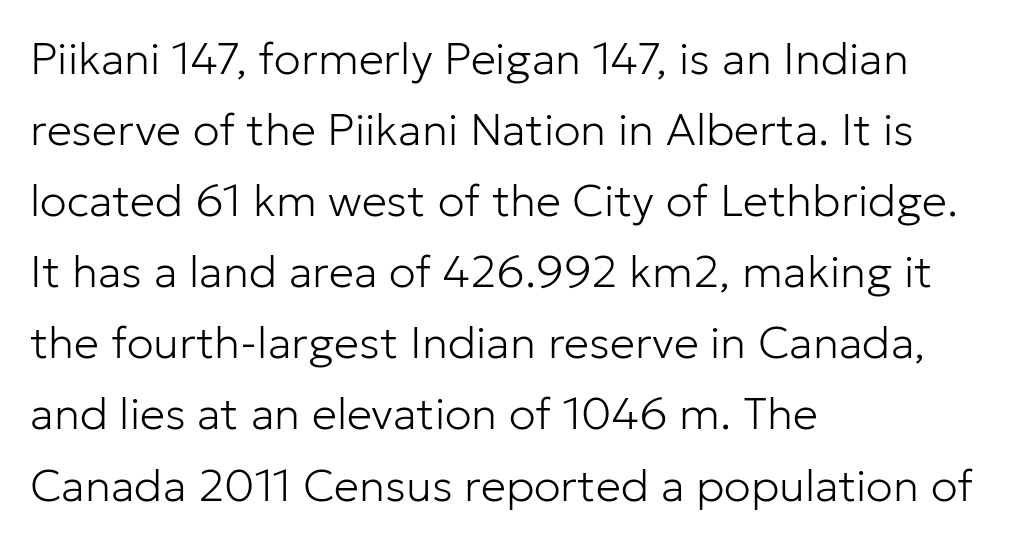
Q: Is the text bold? A: No.
Q: Is the text italic (slanted)? A: No, it is upright.
Q: Is the typeface a serif or a sans-serif typeface? A: Sans-serif.
Q: Is the text underlined? A: No.
Q: How is the paragraph aligned? A: Left-aligned.
Q: Is the spacing between letters normal or unusually wide? A: Normal.
Q: Is the spacing between lines tight, normal or loose? A: Normal.
Q: Width (condensed, normal, or wide)? A: Normal.
Q: Stroke contrast? A: Low.
Q: x-height? A: Medium.
Q: Monospaced? A: No.
